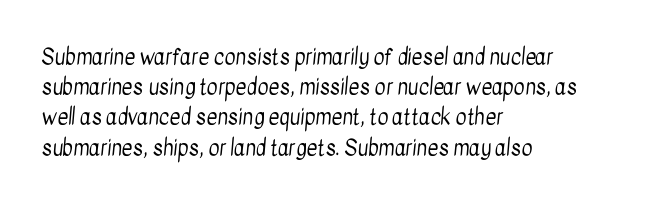
Q: Is the text bold? A: No.
Q: Is the text underlined? A: No.
Q: How is the paragraph aligned? A: Left-aligned.
Q: Is the spacing between letters normal or unusually wide? A: Normal.
Q: Is the spacing between lines tight, normal or loose? A: Normal.
